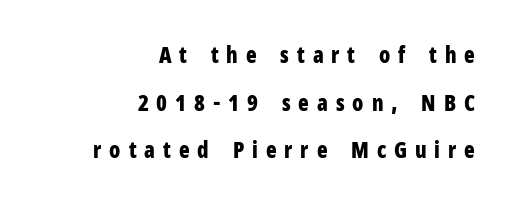
It's the straight-up-and-down kind of type. A flush-right, rag-left setting is used for this passage. Widely set lines give the paragraph a tall, airy silhouette. As a designer I'd log this as weight 700, bold. In terms of letterspacing, this is a distinctly airy, spread setting. Words float on clear page, feet unadorned.
